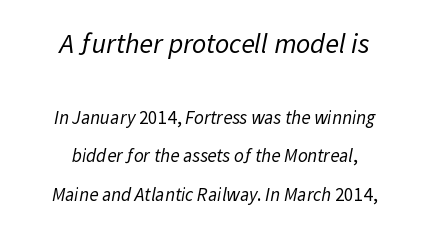
The image shows 28 px regular-weight sans-serif type; set centered, loose line spacing (2.04x), normal letter spacing, not underlined; the first (top) block is 1.47x larger; low stroke contrast and a medium x-height.
